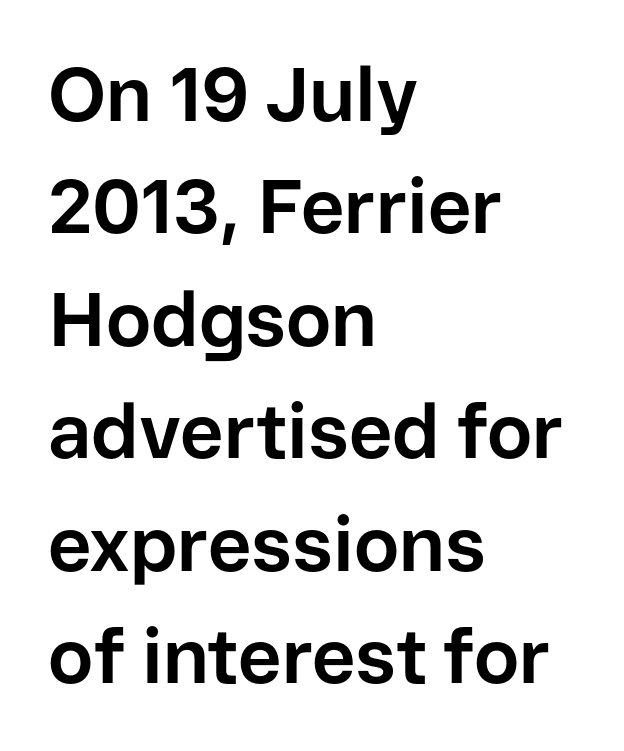
The image shows 76 px bold sans-serif type, upright; set left-aligned, normal line spacing (1.48x), normal letter spacing, not underlined; low stroke contrast and a medium x-height.
